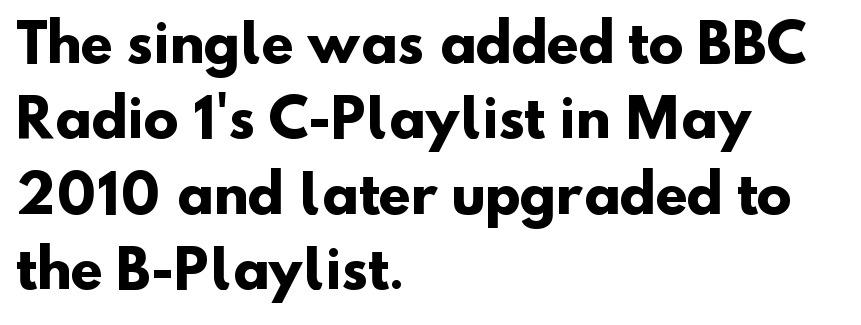
Q: Is the text bold? A: Yes.
Q: Is the typeface a serif or a sans-serif typeface? A: Sans-serif.
Q: Is the text underlined? A: No.
Q: How is the paragraph aligned? A: Left-aligned.
Q: Is the spacing between letters normal or unusually wide? A: Normal.
Q: Is the spacing between lines tight, normal or loose? A: Normal.
Q: Width (condensed, normal, or wide)? A: Normal.
Q: Stroke contrast? A: Low.
Q: x-height? A: Small.
Q: Monospaced? A: No.
